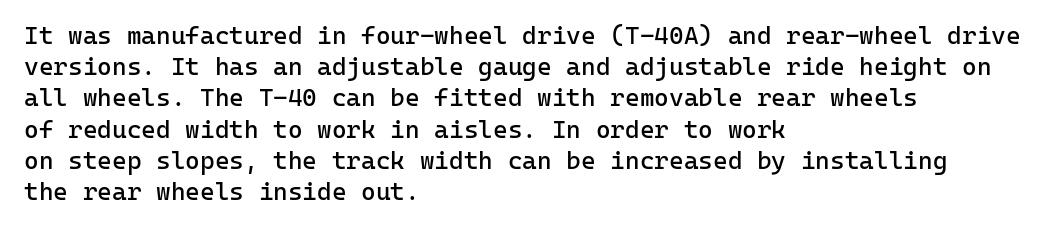
Q: Is the text bold? A: No.
Q: Is the text italic (slanted)? A: No, it is upright.
Q: Is the text underlined? A: No.
Q: How is the paragraph aligned? A: Left-aligned.
Q: Is the spacing between letters normal or unusually wide? A: Normal.
Q: Is the spacing between lines tight, normal or loose? A: Normal.
